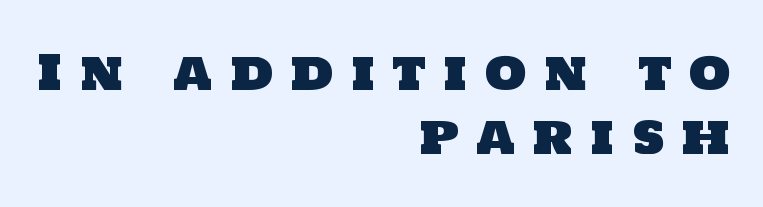
The image shows 48 px sans-serif type; set right-aligned, normal line spacing (1.33x), unusually wide letter spacing (+0.36 em), not underlined; low stroke contrast and a large x-height.
